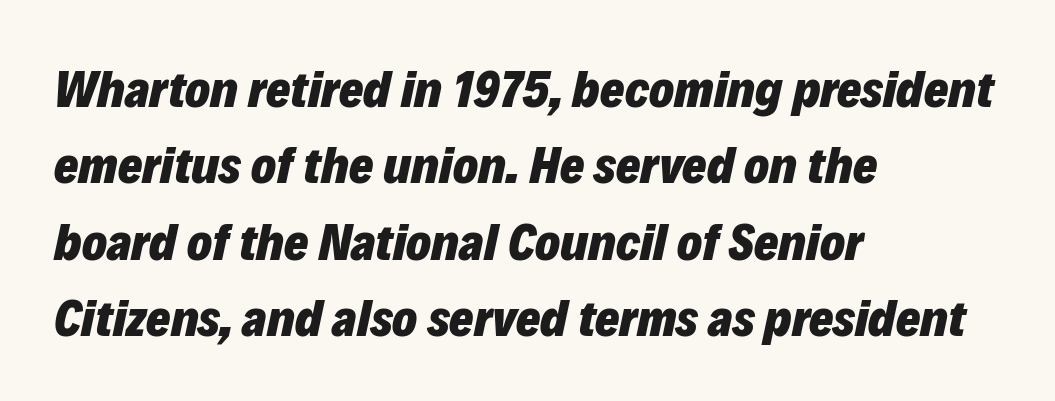
Regular leading. The space beneath each line is pristine and unruled. Think of a printed novel: that variable character pitch is what you see here. The passage is arranged the way most books set body copy — flush left. Pretty heavy lettering here — definitely bold.
